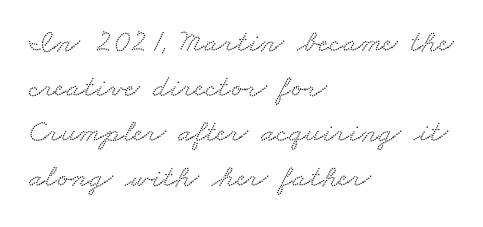
The image shows 32 px wide serif type; set left-aligned, normal line spacing (1.41x), normal letter spacing, not underlined; low stroke contrast and a small x-height.
